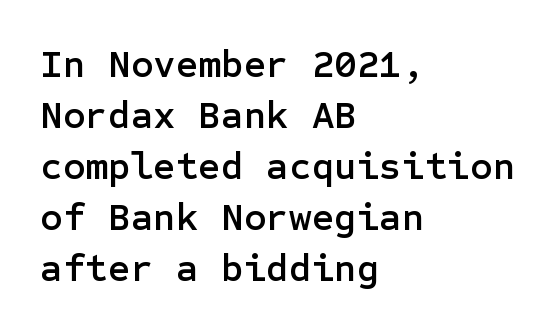
{"serif": "no", "italic": "no", "width": "normal", "stroke_contrast": "low", "x_height": "medium", "underline": "no", "align": "left", "line_spacing": "normal", "line_spacing_ratio": 1.31, "letter_spacing": "normal", "letter_spacing_em": 0.0, "glyph_px": 39}
